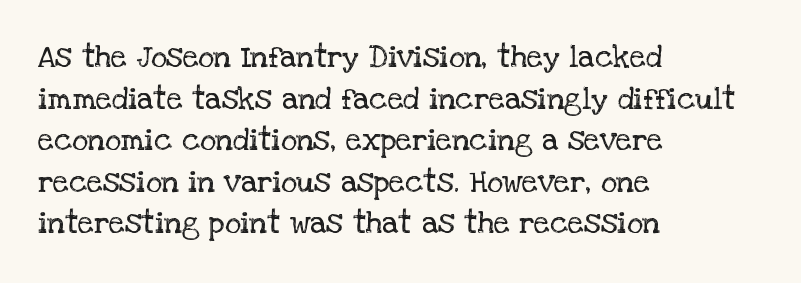
Clear beneath every line of the passage. Leading matches the norm, producing a regular column. The letters sit at their default tracking, neither squeezed nor spread. Posture: upright roman. Spacing verdict: proportional, widths tailored to each character. Caption: multi-line text, flush left, ragged right.
